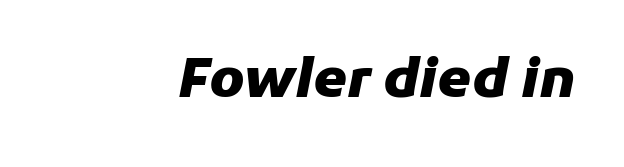
The image shows 54 px heavy type, italic (leaning right); set normal letter spacing, not underlined; low stroke contrast and a medium x-height.
